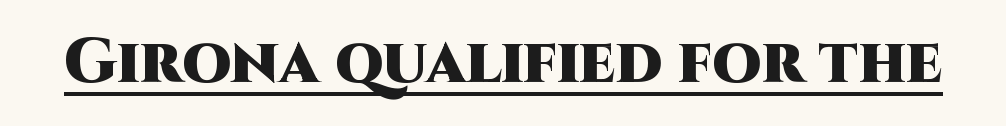
The face used here has the dense, thick strokes of a bold. Tracking here is standard; glyphs follow each other at the usual distance. This is the regular roman posture of the typeface. The words here are underlined. Letterform terminals end flat and unadorned throughout the passage. Varying glyph widths throughout — classic text-font behaviour.
